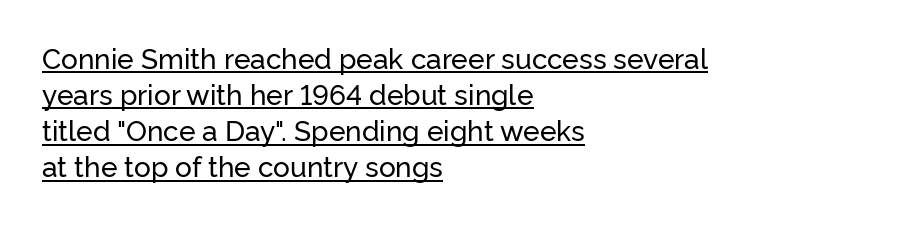
The image shows 28 px sans-serif type, upright; set left-aligned, normal line spacing (1.29x), normal letter spacing, underlined; low stroke contrast and a medium x-height.
